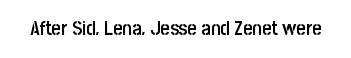
I'd describe the lettering as semibold — firm but not a full bold. The string is rendered with underlining switched off. If you drew a line through each stem, it would be perfectly vertical. Observe the ordinary spacing: letters are neighbours, not strangers.
